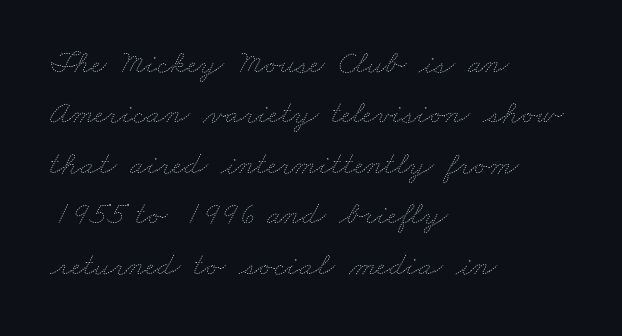
The image shows 33 px thin, wide type; set left-aligned, normal line spacing (1.53x), normal letter spacing, not underlined; low stroke contrast and a small x-height.
